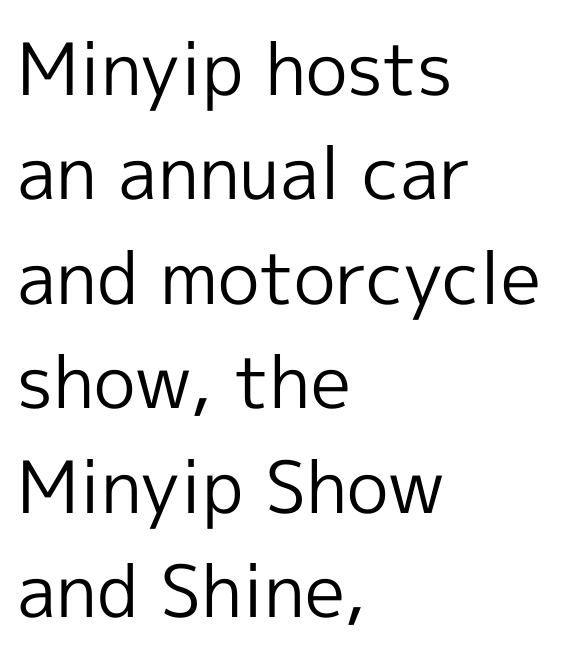
{"serif": "no", "italic": "no", "bold": "no", "weight": "regular", "width": "normal", "x_height": "medium", "monospaced": "no", "underline": "no", "align": "left", "line_spacing": "normal", "line_spacing_ratio": 1.45, "letter_spacing": "normal", "letter_spacing_em": 0.0, "glyph_px": 72}
